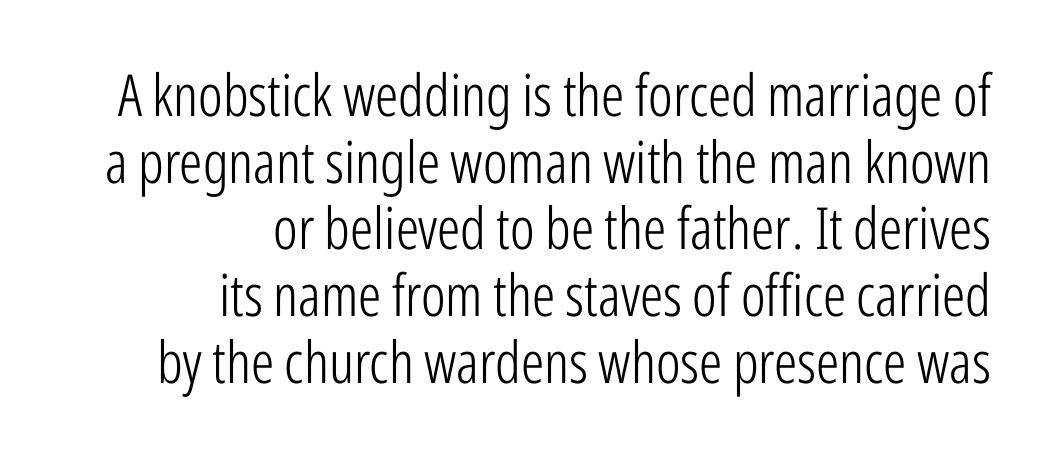
The image shows 58 px light, condensed sans-serif type, upright; set right-aligned, tight line spacing (1.15x), normal letter spacing, not underlined; low stroke contrast and a medium x-height.
